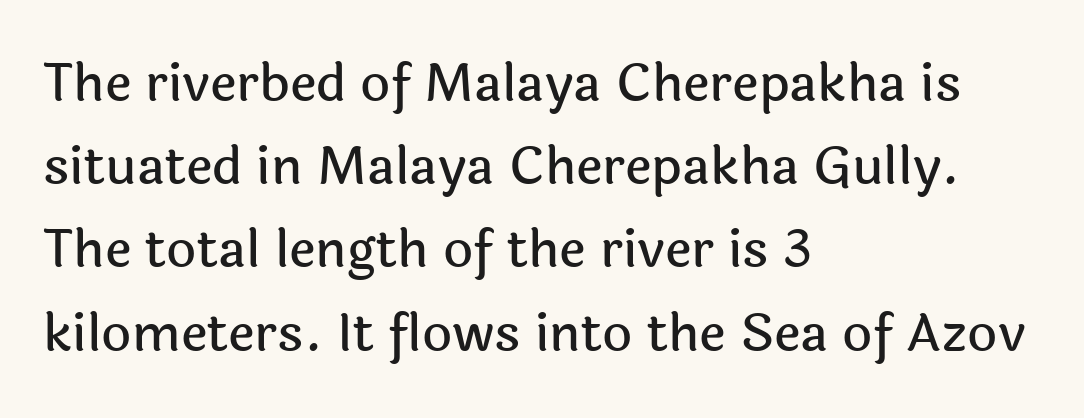
The image shows 52 px sans-serif type, upright; set left-aligned, normal line spacing (1.6x), normal letter spacing, not underlined; a medium x-height.
